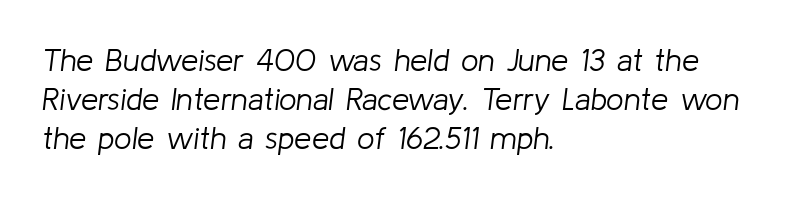
The image shows 31 px light type, italic (leaning right); set left-aligned, normal line spacing (1.26x), normal letter spacing, not underlined; low stroke contrast and a medium x-height.
